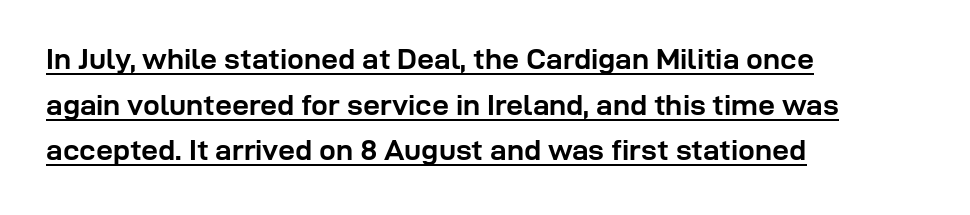
The image shows 30 px semibold sans-serif type, upright; set left-aligned, normal line spacing (1.52x), normal letter spacing, underlined; low stroke contrast and a medium x-height.
